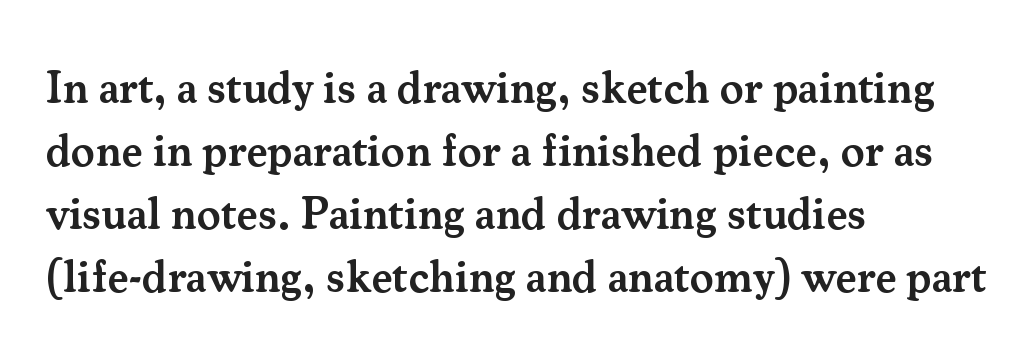
Q: Is the text bold? A: Semi-bold.
Q: Is the text italic (slanted)? A: No, it is upright.
Q: Is the typeface a serif or a sans-serif typeface? A: Serif.
Q: Is the text underlined? A: No.
Q: How is the paragraph aligned? A: Left-aligned.
Q: Is the spacing between letters normal or unusually wide? A: Normal.
Q: Is the spacing between lines tight, normal or loose? A: Normal.
Q: Width (condensed, normal, or wide)? A: Normal.
Q: Stroke contrast? A: Medium.
Q: x-height? A: Small.
Q: Monospaced? A: No.
